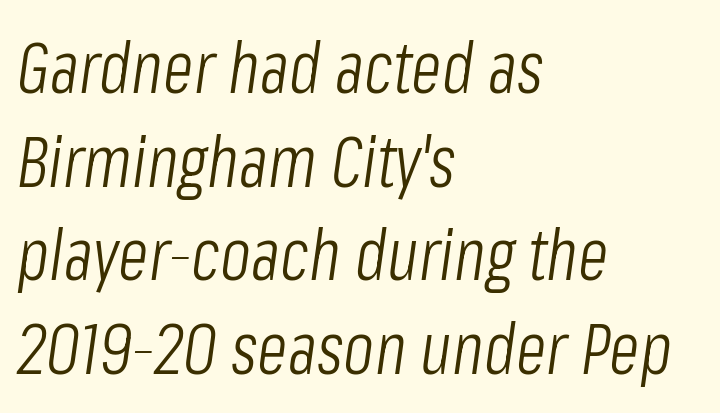
Each row of text sits above clean, open space. These lines are set flush left with a ragged right edge. Spacing verdict: proportional, widths tailored to each character. Between one letter and the next there's only the usual sliver of space.
